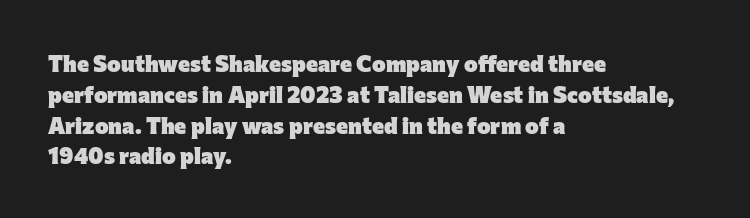
{"italic": "no", "bold": "yes", "underline": "no", "align": "left", "line_spacing": "normal", "line_spacing_ratio": 1.34, "letter_spacing": "normal", "letter_spacing_em": 0.0, "glyph_px": 23}
